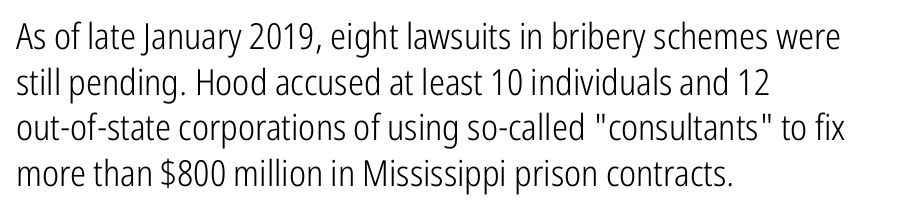
Weight class: somewhere from thin through regular. Line beginnings align vertically; line endings do not. Ascenders rise straight up at ninety degrees. Quick note: interline space is typical. The letters advance in unequal steps, a hallmark of proportional type. The strip under each line holds only bare page.
